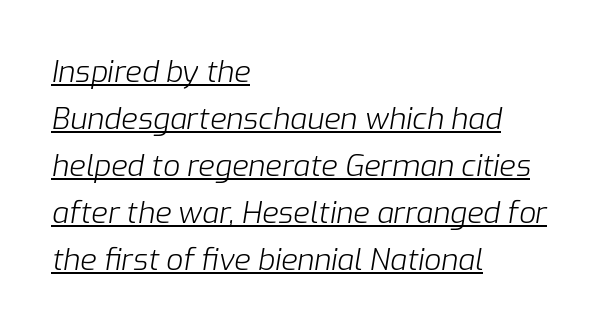
The image shows 30 px light type, italic (leaning right); set left-aligned, normal line spacing (1.57x), normal letter spacing, underlined; low stroke contrast and a medium x-height.
